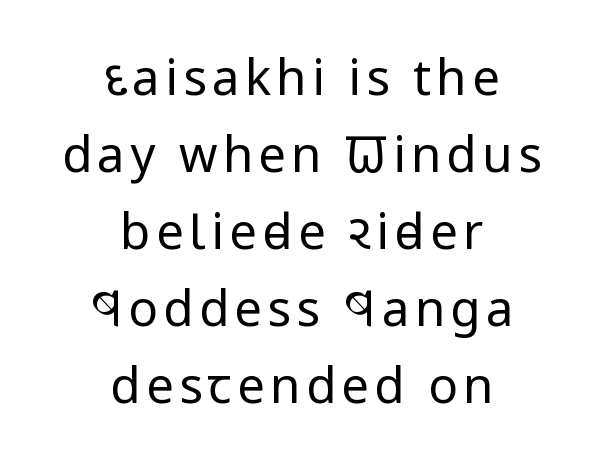
The image shows 49 px regular-weight, condensed sans-serif type, upright; set centered, normal line spacing (1.57x), not underlined; low stroke contrast and a large x-height.
